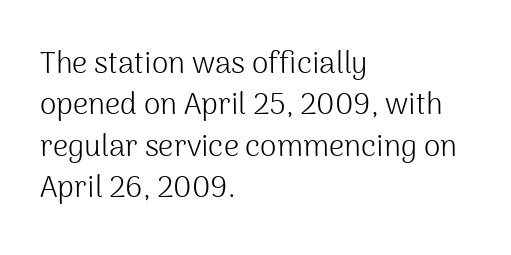
Descenders hang freely into open space. A typesetter would call this zero additional tracking. Evenly set lines give the paragraph a standard silhouette. The passage shown is typed in a proportional face where columns would drift. Caption: face not bold, strokes unweighted. The lines in this sample share a left origin and differ only in where they stop.
